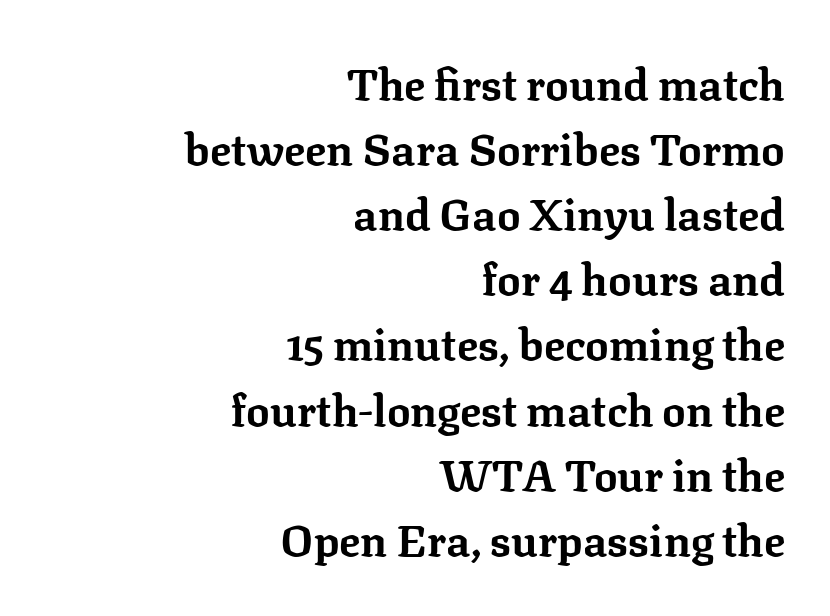
Q: Is the text bold? A: Yes.
Q: Is the text italic (slanted)? A: No, it is upright.
Q: Is the typeface a serif or a sans-serif typeface? A: Serif.
Q: Is the text underlined? A: No.
Q: How is the paragraph aligned? A: Right-aligned.
Q: Is the spacing between letters normal or unusually wide? A: Normal.
Q: Is the spacing between lines tight, normal or loose? A: Normal.
Q: Width (condensed, normal, or wide)? A: Normal.
Q: Stroke contrast? A: Low.
Q: x-height? A: Medium.
Q: Monospaced? A: No.
